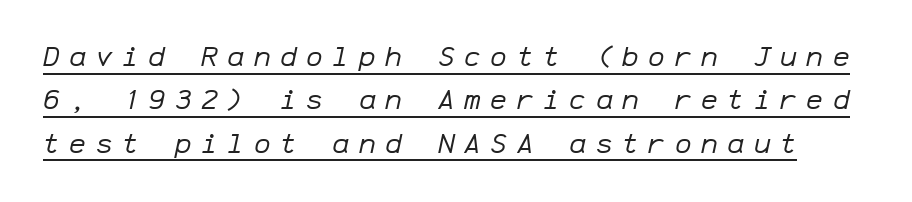
The image shows 28 px regular-weight type, italic (leaning right), monospaced; set normal line spacing (1.55x), unusually wide letter spacing (+0.34 em), underlined; low stroke contrast and a medium x-height.
